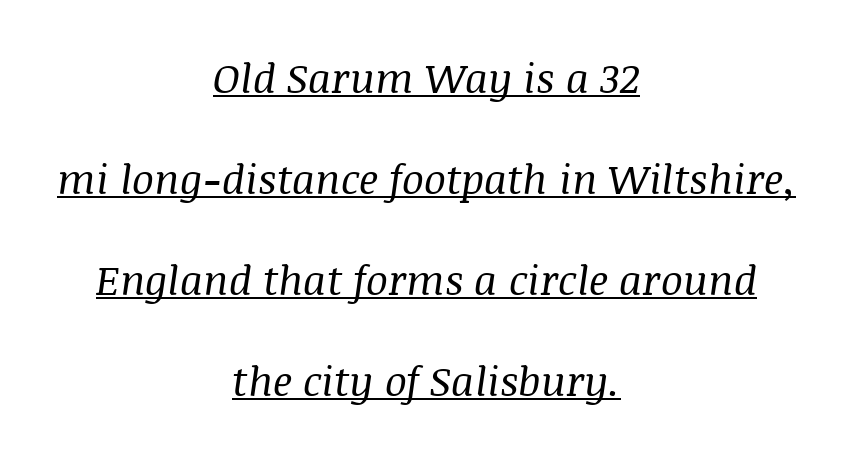
The image shows 41 px regular-weight serif type, italic (leaning right); set centered, loose line spacing (2.46x), normal letter spacing, underlined; medium stroke contrast and a large x-height.
